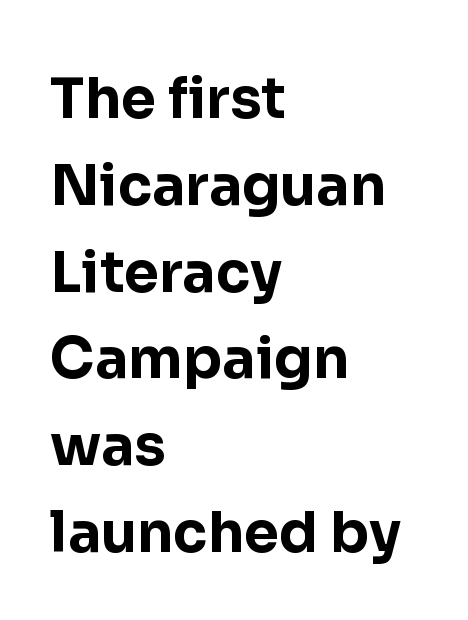
{"serif": "no", "italic": "no", "bold": "yes", "weight": "bold", "width": "normal", "stroke_contrast": "low", "x_height": "medium", "monospaced": "no", "underline": "no", "align": "left", "line_spacing": "normal", "line_spacing_ratio": 1.55, "letter_spacing": "normal", "letter_spacing_em": 0.0, "glyph_px": 56}
